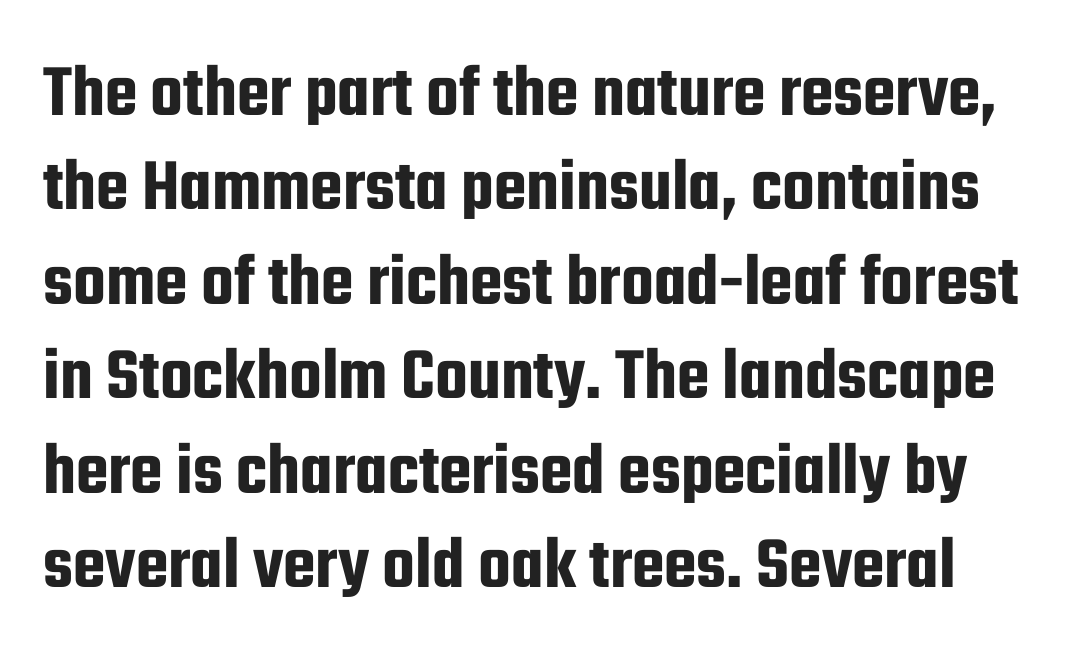
The image shows 75 px condensed sans-serif type, upright; set normal line spacing (1.26x), normal letter spacing, not underlined; low stroke contrast and a medium x-height.
